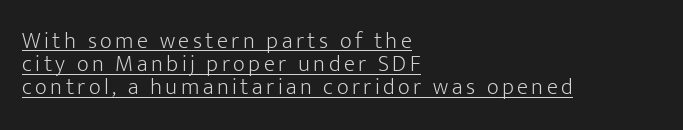
{"italic": "no", "bold": "no", "underline": "yes", "align": "left", "line_spacing": "tight", "line_spacing_ratio": 1.01, "glyph_px": 23}
